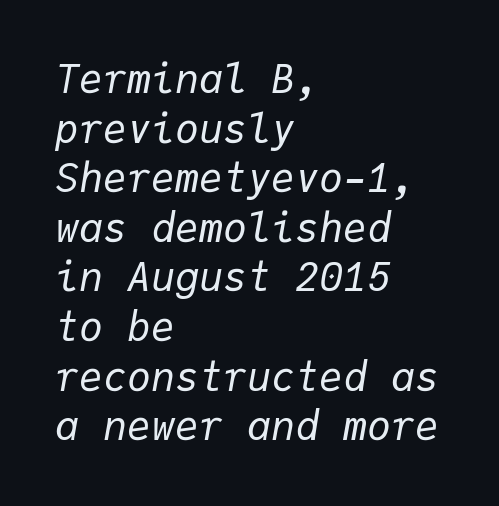
Q: Is the text bold? A: No.
Q: Is the text italic (slanted)? A: Yes, it leans right by about 9 degrees.
Q: Is the text underlined? A: No.
Q: How is the paragraph aligned? A: Left-aligned.
Q: Is the spacing between letters normal or unusually wide? A: Normal.
Q: Width (condensed, normal, or wide)? A: Normal.
Q: Stroke contrast? A: Low.
Q: x-height? A: Medium.
Q: Monospaced? A: Yes.
